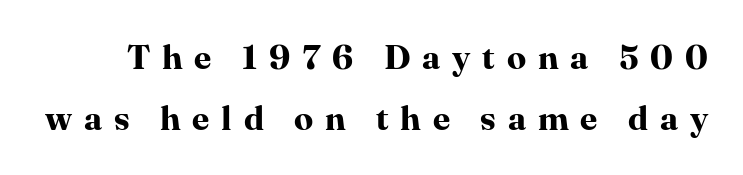
The image shows 34 px bold serif type, upright; set line spacing 1.8x, unusually wide letter spacing (+0.35 em), not underlined; high stroke contrast and a medium x-height.
